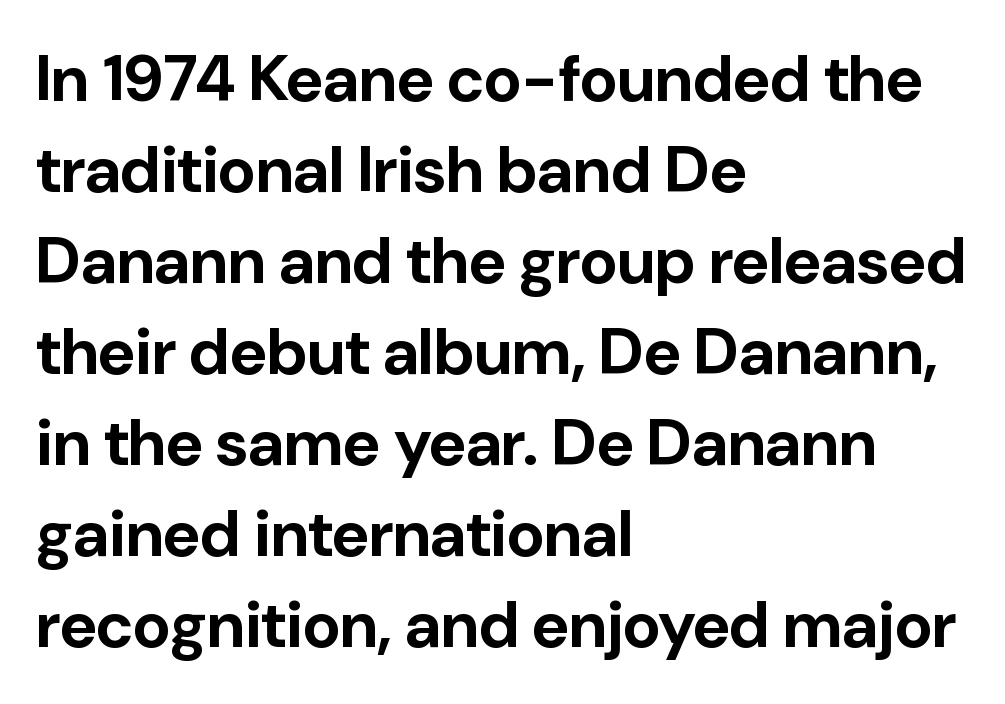
The image shows 65 px bold sans-serif type, upright; set left-aligned, normal line spacing (1.4x), normal letter spacing, not underlined; low stroke contrast and a medium x-height.
